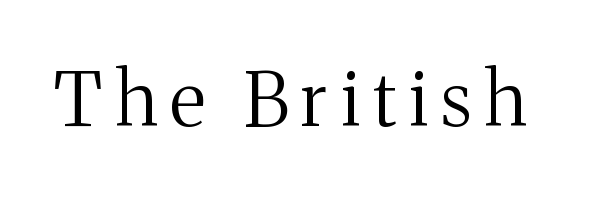
{"serif": "yes", "italic": "no", "bold": "no", "weight": "regular", "width": "normal", "stroke_contrast": "medium", "x_height": "medium", "monospaced": "no", "underline": "no", "glyph_px": 74}
